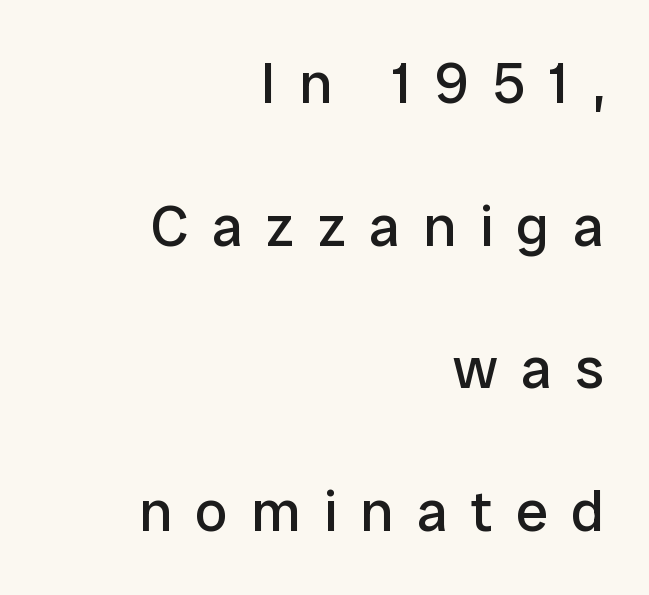
Q: Is the text bold? A: No.
Q: Is the text italic (slanted)? A: No, it is upright.
Q: Is the typeface a serif or a sans-serif typeface? A: Sans-serif.
Q: Is the text underlined? A: No.
Q: How is the paragraph aligned? A: Right-aligned.
Q: Is the spacing between letters normal or unusually wide? A: Unusually wide.
Q: Is the spacing between lines tight, normal or loose? A: Loose.
Q: Width (condensed, normal, or wide)? A: Normal.
Q: Stroke contrast? A: Low.
Q: x-height? A: Medium.
Q: Monospaced? A: No.
